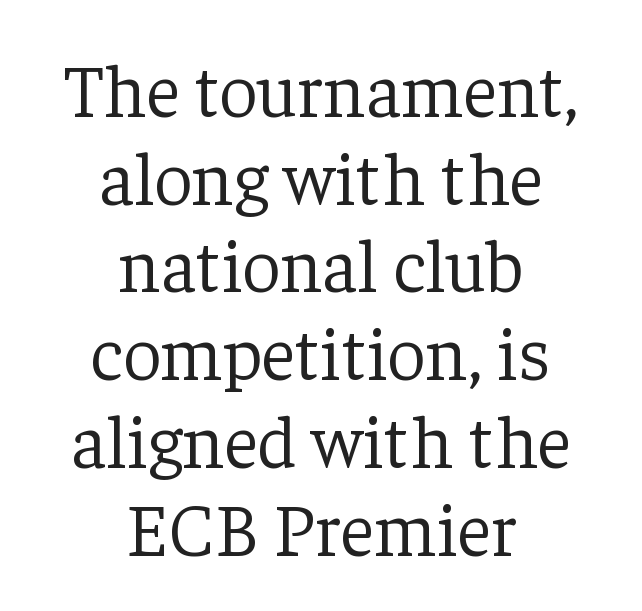
Q: Is the text bold? A: No.
Q: Is the text italic (slanted)? A: No, it is upright.
Q: Is the typeface a serif or a sans-serif typeface? A: Serif.
Q: Is the text underlined? A: No.
Q: How is the paragraph aligned? A: Centered.
Q: Is the spacing between letters normal or unusually wide? A: Normal.
Q: Width (condensed, normal, or wide)? A: Normal.
Q: Stroke contrast? A: Low.
Q: x-height? A: Medium.
Q: Monospaced? A: No.
